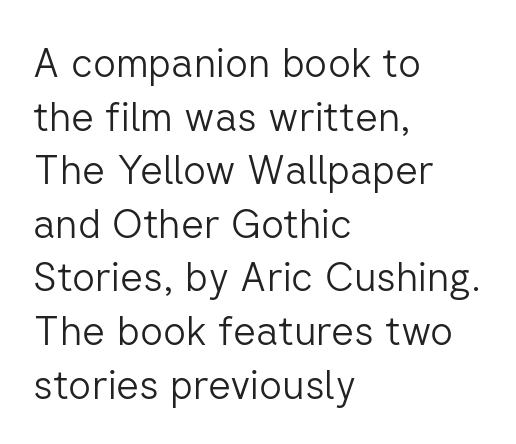
{"serif": "no", "italic": "no", "bold": "no", "weight": "light", "width": "normal", "stroke_contrast": "low", "x_height": "medium", "monospaced": "no", "underline": "no", "align": "left", "line_spacing": "normal", "line_spacing_ratio": 1.34, "letter_spacing": "normal", "letter_spacing_em": 0.0, "glyph_px": 40}
